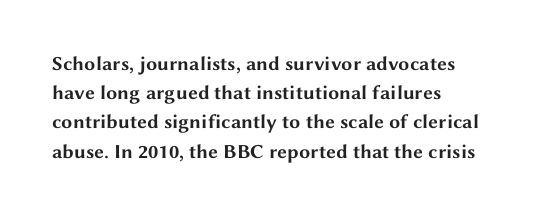
The image shows 20 px bold type, upright; set left-aligned, normal line spacing (1.46x), normal letter spacing, not underlined.
